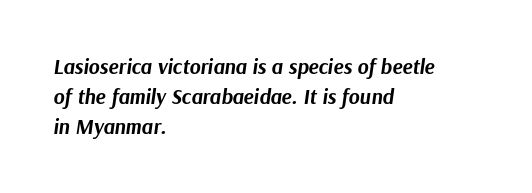
{"italic": "yes", "lean": "right", "slant_degrees": 9, "bold": "yes", "underline": "no", "align": "left", "line_spacing": "normal", "line_spacing_ratio": 1.42, "letter_spacing": "normal", "letter_spacing_em": 0.0, "glyph_px": 21}
